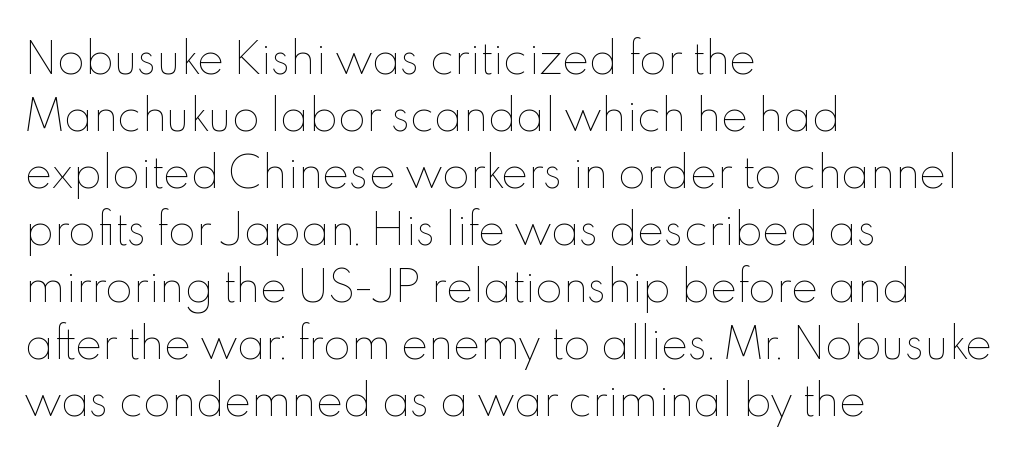
A clean baseline with only descenders dipping below it. Quick note: interline space is typical. The letters advance in unequal steps, a hallmark of proportional type. Weight class: somewhere from thin through regular. The letters sit at their default tracking, neither squeezed nor spread. When letters stand straight like this, we call the style roman or upright.
